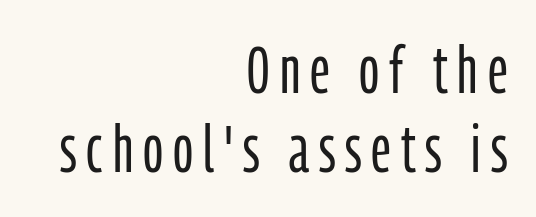
Q: Is the text bold? A: No.
Q: Is the text italic (slanted)? A: No, it is upright.
Q: Is the typeface a serif or a sans-serif typeface? A: Sans-serif.
Q: Is the text underlined? A: No.
Q: How is the paragraph aligned? A: Right-aligned.
Q: Width (condensed, normal, or wide)? A: Condensed.
Q: Stroke contrast? A: Low.
Q: x-height? A: Medium.
Q: Monospaced? A: No.
